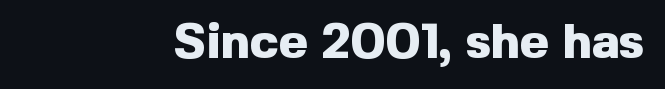
The image shows 49 px heavy sans-serif type, upright; set normal letter spacing, not underlined; a medium x-height.
